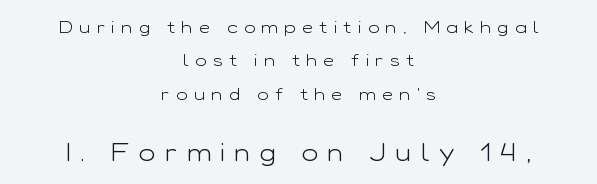
The image shows 25 px text type, upright; set centered, loose line spacing (1.97x), unusually wide letter spacing (+0.38 em), not underlined; the second (bottom) block is 1.47x larger.
